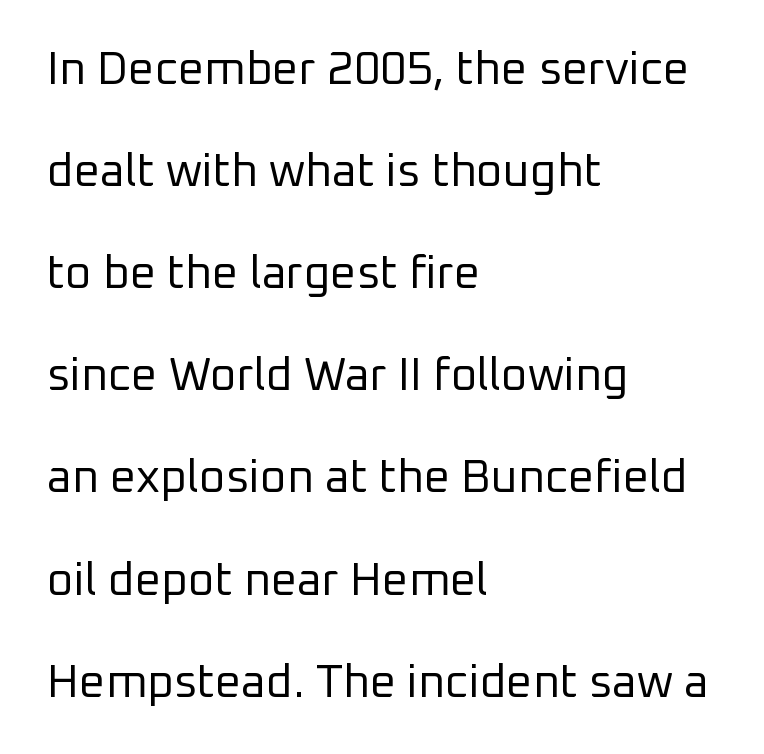
Is this a heavy cut? Hardly; it is regular or lighter. The letters sit at their default tracking, neither squeezed nor spread. Interline gaps are noticeably wide in this sample. The lines in this sample share a left origin and differ only in where they stop.
